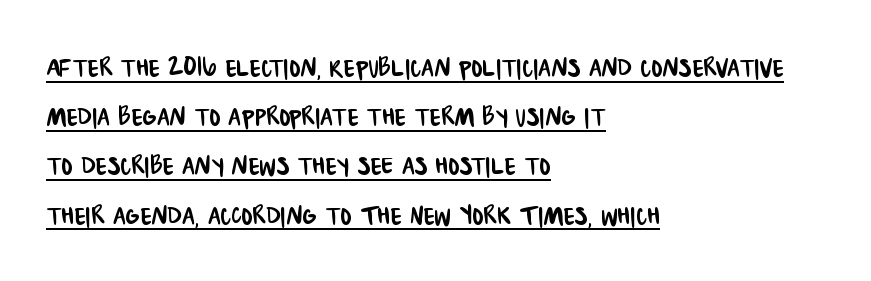
{"serif": "no", "width": "condensed", "stroke_contrast": "low", "x_height": "large", "monospaced": "no", "underline": "yes", "align": "left", "line_spacing": "normal", "line_spacing_ratio": 1.49, "letter_spacing": "normal", "letter_spacing_em": 0.0, "glyph_px": 33}
